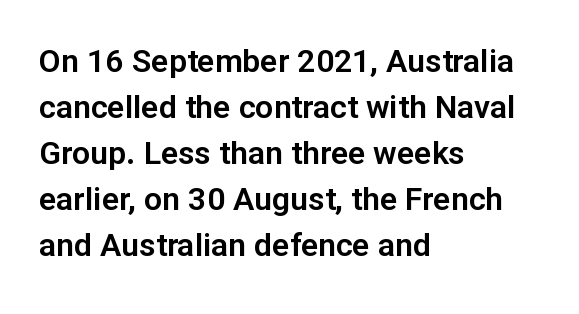
{"serif": "no", "italic": "no", "width": "normal", "stroke_contrast": "low", "x_height": "medium", "monospaced": "no", "underline": "no", "align": "left", "line_spacing": "normal", "line_spacing_ratio": 1.44, "letter_spacing": "normal", "letter_spacing_em": 0.0, "glyph_px": 32}
